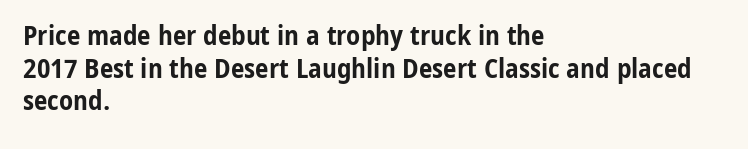
The glyphs are unaccompanied by any horizontal stroke below them. The passage shown is emphatically bold. The lettering holds an erect, upright posture throughout. Here the glyphs are tracked normally, forming tight word shapes.
